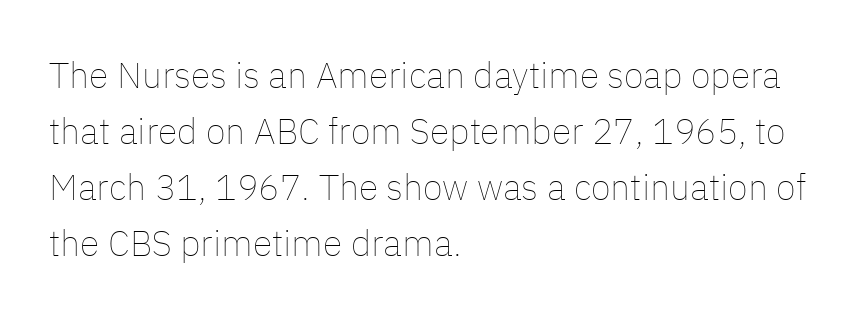
{"italic": "no", "bold": "no", "weight": "thin", "width": "normal", "stroke_contrast": "low", "x_height": "medium", "monospaced": "no", "underline": "no", "align": "left", "line_spacing": "normal", "line_spacing_ratio": 1.56, "letter_spacing": "normal", "letter_spacing_em": 0.0, "glyph_px": 36}
